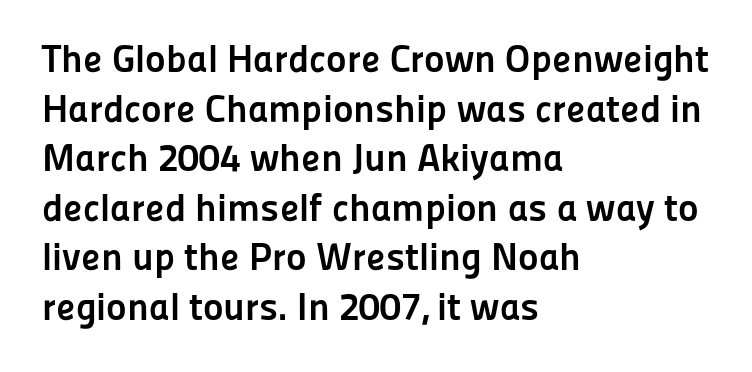
The image shows 39 px semibold sans-serif type, upright; set left-aligned, normal line spacing (1.27x), normal letter spacing, not underlined; low stroke contrast and a medium x-height.
